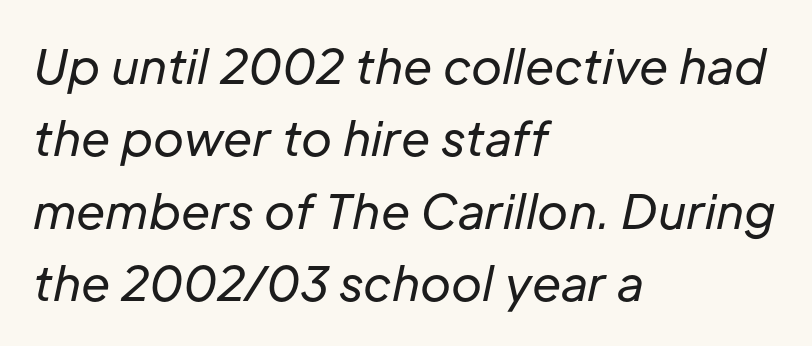
Q: Is the text bold? A: No.
Q: Is the text italic (slanted)? A: Yes, it leans right by about 12 degrees.
Q: Is the text underlined? A: No.
Q: How is the paragraph aligned? A: Left-aligned.
Q: Is the spacing between letters normal or unusually wide? A: Normal.
Q: Is the spacing between lines tight, normal or loose? A: Normal.
Q: Width (condensed, normal, or wide)? A: Normal.
Q: Stroke contrast? A: Low.
Q: x-height? A: Medium.
Q: Monospaced? A: No.
